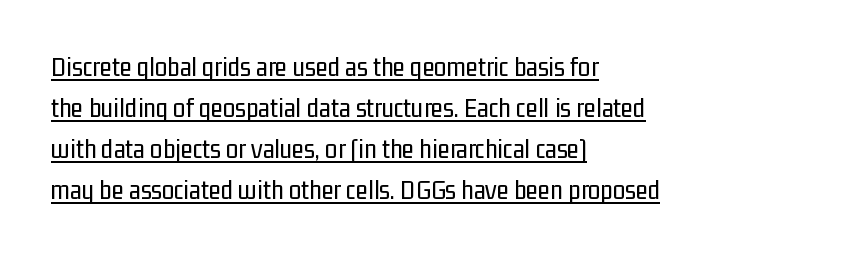
Q: Is the text bold? A: No.
Q: Is the text italic (slanted)? A: No, it is upright.
Q: Is the typeface a serif or a sans-serif typeface? A: Sans-serif.
Q: Is the text underlined? A: Yes.
Q: How is the paragraph aligned? A: Left-aligned.
Q: Is the spacing between letters normal or unusually wide? A: Normal.
Q: Is the spacing between lines tight, normal or loose? A: Normal.
Q: Width (condensed, normal, or wide)? A: Condensed.
Q: Stroke contrast? A: Low.
Q: x-height? A: Medium.
Q: Monospaced? A: No.
